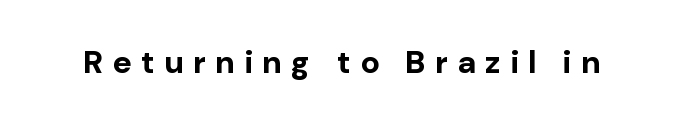
Q: Is the text bold? A: Yes.
Q: Is the text italic (slanted)? A: No, it is upright.
Q: Is the typeface a serif or a sans-serif typeface? A: Sans-serif.
Q: Is the text underlined? A: No.
Q: Is the spacing between letters normal or unusually wide? A: Unusually wide.
Q: Width (condensed, normal, or wide)? A: Normal.
Q: Stroke contrast? A: Low.
Q: x-height? A: Medium.
Q: Monospaced? A: No.
